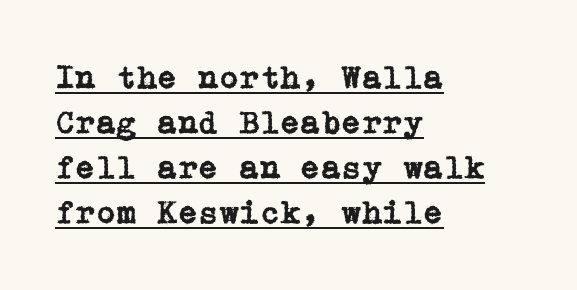
Nobody touched the tracking dial on this one. Ascenders rise straight up at ninety degrees. The face used here appears with an underline applied. The lines sit at an ordinary, default distance from one another. Stroke terminals: seriffed.
